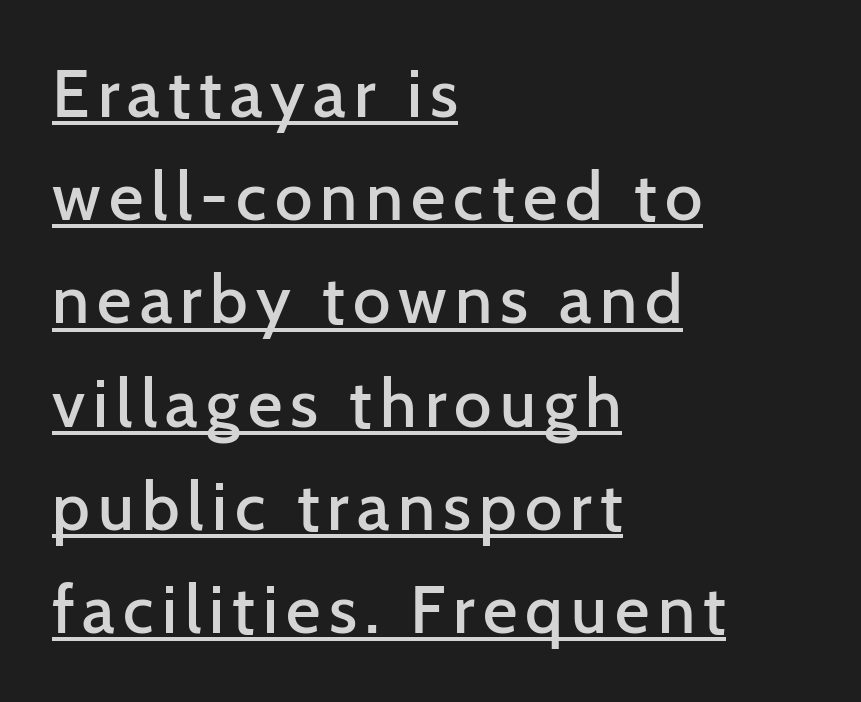
{"serif": "no", "italic": "no", "bold": "semi", "weight": "semibold", "width": "normal", "stroke_contrast": "low", "x_height": "medium", "monospaced": "no", "underline": "yes", "align": "left", "line_spacing": "normal", "line_spacing_ratio": 1.54, "glyph_px": 67}
